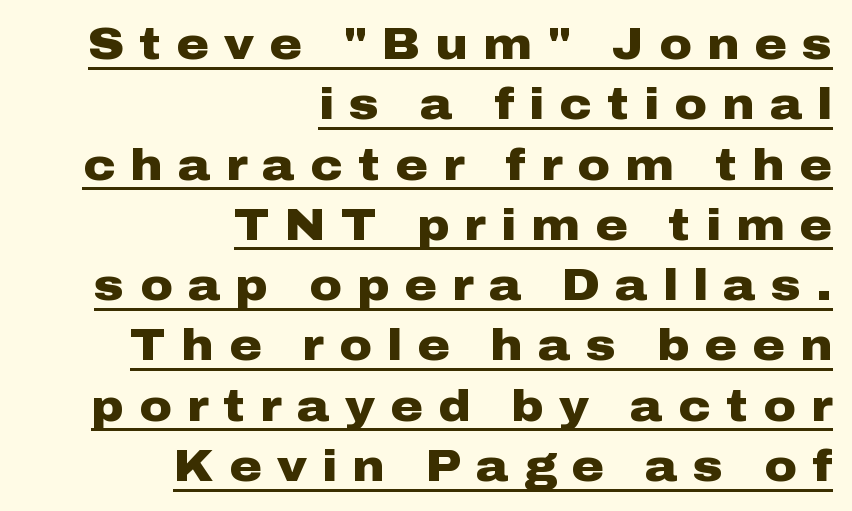
The image shows 44 px heavy, wide sans-serif type, upright; set right-aligned, normal line spacing (1.37x), unusually wide letter spacing (+0.35 em), underlined; low stroke contrast and a medium x-height.
